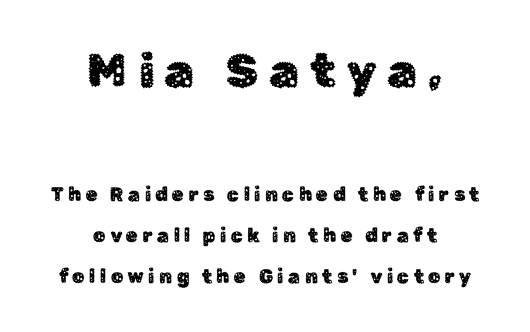
Vertical strokes here are truly vertical. Horizontally, the lines are justified to the midpoint only. The block sitting higher on the canvas is the one with enlarged characters. A sans-serif font was chosen for this passage.
